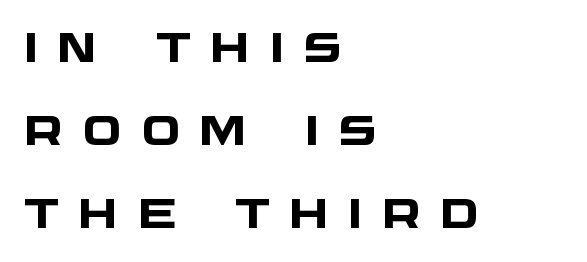
Q: Is the text bold? A: Yes.
Q: Is the typeface a serif or a sans-serif typeface? A: Sans-serif.
Q: Is the text underlined? A: No.
Q: How is the paragraph aligned? A: Left-aligned.
Q: Is the spacing between letters normal or unusually wide? A: Unusually wide.
Q: Is the spacing between lines tight, normal or loose? A: Loose.
Q: Width (condensed, normal, or wide)? A: Wide.
Q: Stroke contrast? A: Low.
Q: x-height? A: Large.
Q: Monospaced? A: No.
